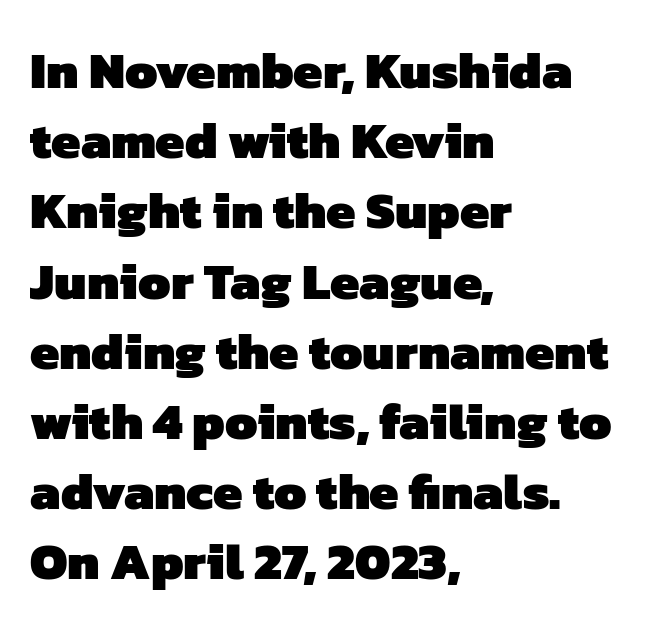
The image shows 52 px heavy sans-serif type; set left-aligned, normal line spacing (1.35x), normal letter spacing, not underlined; low stroke contrast and a medium x-height.
